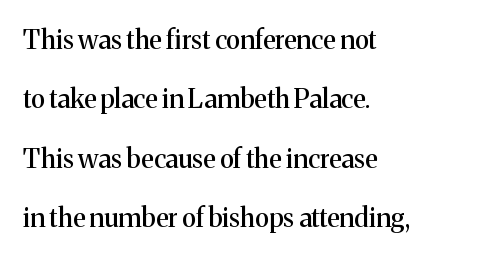
Q: Is the text italic (slanted)? A: No, it is upright.
Q: Is the text underlined? A: No.
Q: How is the paragraph aligned? A: Left-aligned.
Q: Is the spacing between letters normal or unusually wide? A: Normal.
Q: Is the spacing between lines tight, normal or loose? A: Loose.
